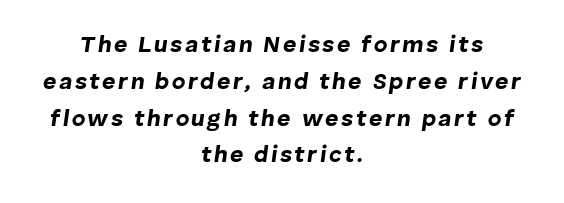
{"italic": "yes", "lean": "right", "slant_degrees": 8, "bold": "yes", "underline": "no", "align": "center", "line_spacing": "normal", "line_spacing_ratio": 1.6, "glyph_px": 23}
